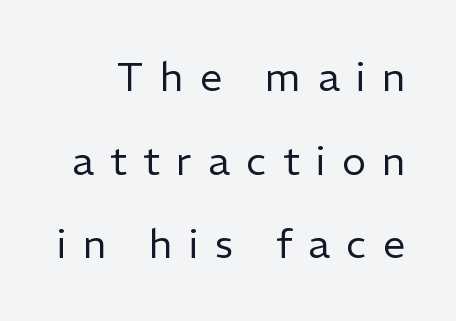
Q: Is the text bold? A: No.
Q: Is the text italic (slanted)? A: No, it is upright.
Q: Is the typeface a serif or a sans-serif typeface? A: Sans-serif.
Q: Is the text underlined? A: No.
Q: Is the spacing between letters normal or unusually wide? A: Unusually wide.
Q: Is the spacing between lines tight, normal or loose? A: Loose.
Q: Width (condensed, normal, or wide)? A: Normal.
Q: Stroke contrast? A: Low.
Q: x-height? A: Medium.
Q: Monospaced? A: No.
